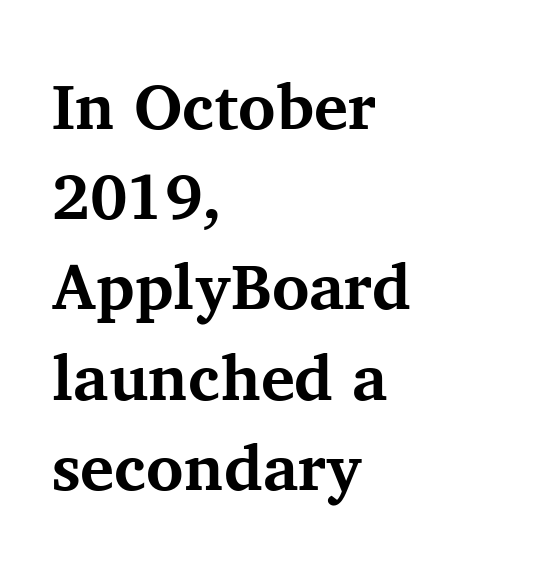
The image shows 64 px bold serif type, upright; set left-aligned, normal line spacing (1.41x), normal letter spacing, not underlined; medium stroke contrast and a medium x-height.
